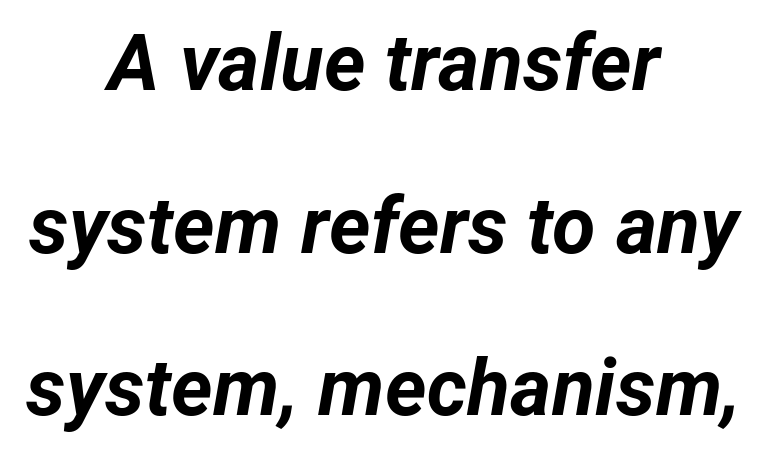
Spacing verdict: proportional, widths tailored to each character. Both edges are ragged and mirror each other, which tells us the setting is centered. The glyphs have the mass of a bold cut. Just letters on the line, the space beneath them empty.
